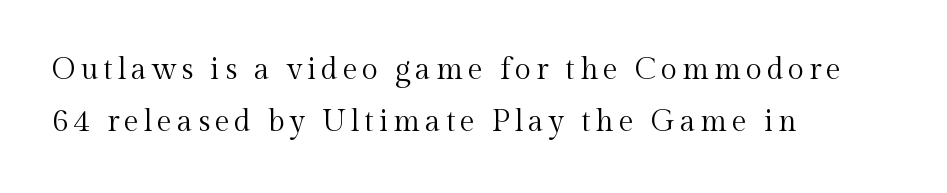
Q: Is the text bold? A: No.
Q: Is the text italic (slanted)? A: No, it is upright.
Q: Is the typeface a serif or a sans-serif typeface? A: Serif.
Q: Is the text underlined? A: No.
Q: How is the paragraph aligned? A: Left-aligned.
Q: Width (condensed, normal, or wide)? A: Normal.
Q: x-height? A: Medium.
Q: Monospaced? A: No.
